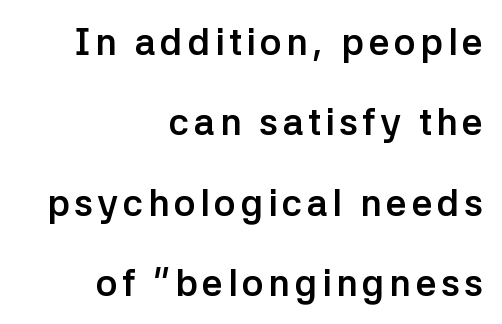
Nope, not italic — everything's standing straight. Notice the wide empty band between every row — that's loose leading. The letters advance in unequal steps, a hallmark of proportional type. Weight check: bold — yes, fully. Look at the bottom of the vertical strokes: they stop flat, with no serifs.
